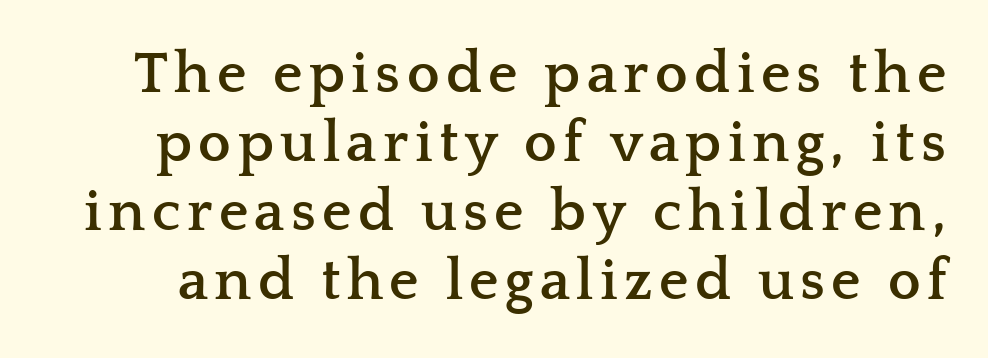
The image shows 58 px semibold, wide serif type, upright; set line spacing 1.19x, not underlined; low stroke contrast and a medium x-height.
